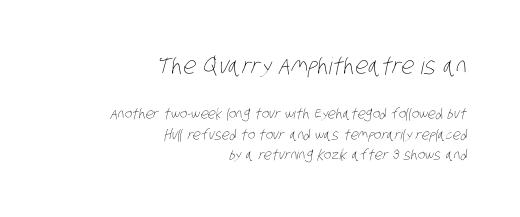
{"bold": "no", "underline": "no", "align": "right", "line_spacing": "normal", "line_spacing_ratio": 1.47, "letter_spacing": "normal", "letter_spacing_em": 0.0, "larger_block": "first", "size_ratio": 1.64, "glyph_px": 23}
